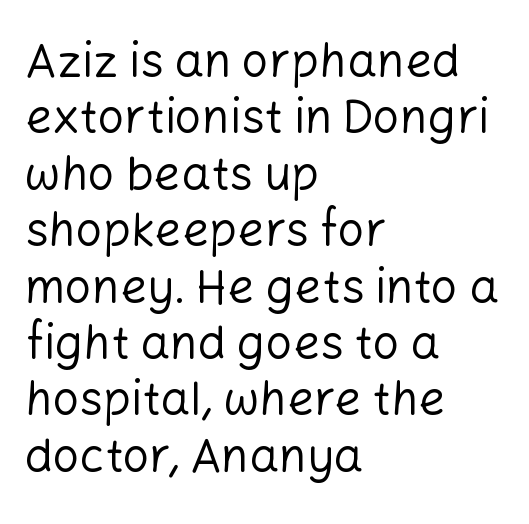
{"serif": "no", "italic": "no", "bold": "no", "weight": "regular", "width": "normal", "stroke_contrast": "low", "x_height": "medium", "monospaced": "no", "underline": "no", "align": "left", "line_spacing_ratio": 1.2, "letter_spacing": "normal", "letter_spacing_em": 0.0, "glyph_px": 47}
